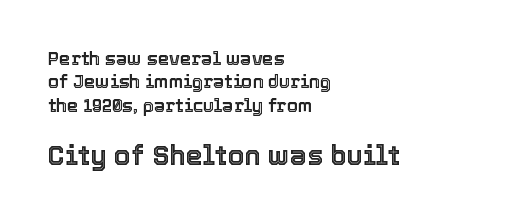
Q: Is the text italic (slanted)? A: No, it is upright.
Q: Is the text underlined? A: No.
Q: How is the paragraph aligned? A: Left-aligned.
Q: Is the spacing between letters normal or unusually wide? A: Normal.
Q: Is the spacing between lines tight, normal or loose? A: Normal.
Q: Which block of text is set in a larger size, the first (top) or the second (bottom)? A: The second (bottom) one.
